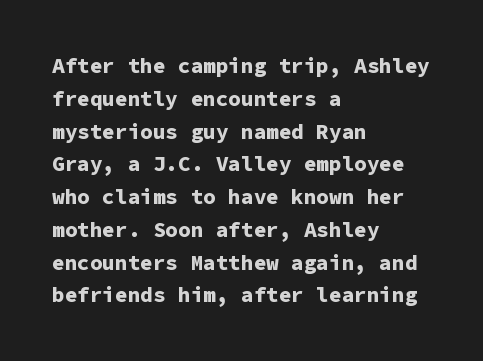
Weight check: bold — yes, fully. This rendering features lettering with no underline. This is the regular roman posture of the typeface. Is there much room between lines? A standard amount, neither cramped nor airy. No extra tracking has been applied to these lines. The rag falls on the right side of this text block.
